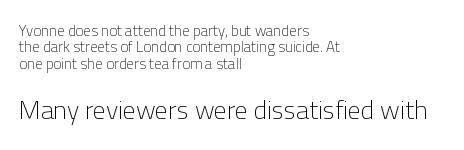
Q: Is the text bold? A: No.
Q: Is the text italic (slanted)? A: No, it is upright.
Q: Is the text underlined? A: No.
Q: How is the paragraph aligned? A: Left-aligned.
Q: Is the spacing between letters normal or unusually wide? A: Normal.
Q: Is the spacing between lines tight, normal or loose? A: Tight.
Q: Which block of text is set in a larger size, the first (top) or the second (bottom)? A: The second (bottom) one.
